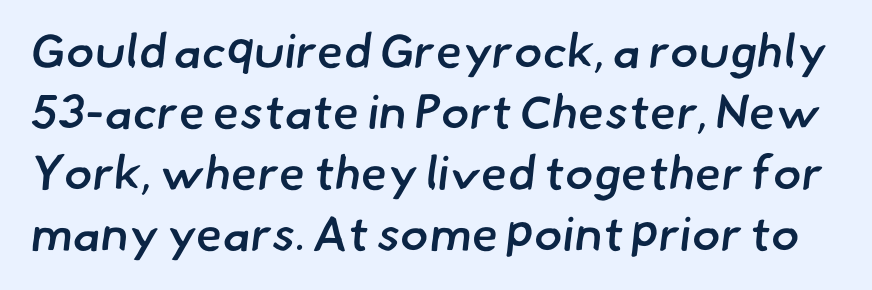
The image shows 48 px semibold sans-serif type; set normal line spacing (1.27x), normal letter spacing, not underlined; low stroke contrast and a small x-height.
